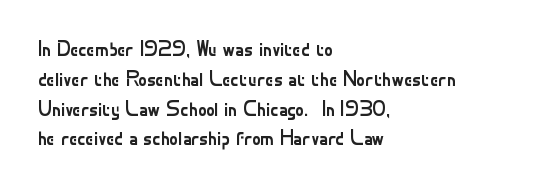
Quick note: interline space is typical. Nothing unusual about the tracking: characters are spaced as the font intends. Unmarked baselines from the first word to the last. No italicization has been applied; the sample stays upright.
